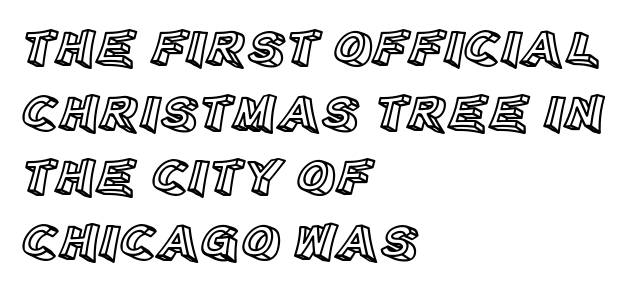
These lines are rendered in a variable-pitch font. Plain, unruled lines of type. These lines stack with their left ends in a neat column. Does extra space separate the letters? No, they use regular spacing.
